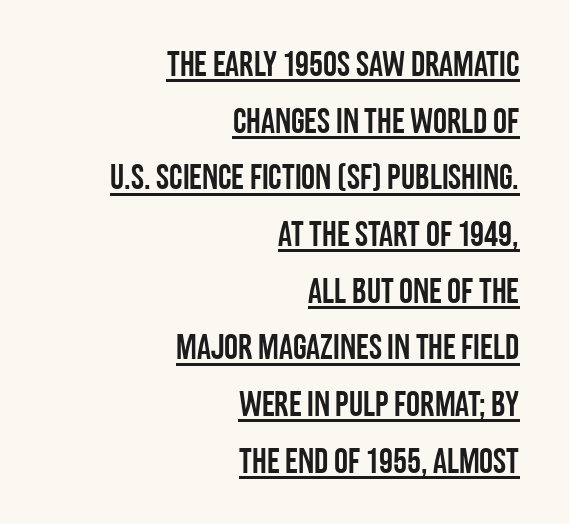
{"serif": "no", "italic": "no", "width": "condensed", "stroke_contrast": "low", "x_height": "large", "monospaced": "no", "underline": "yes", "align": "right", "line_spacing": "normal", "line_spacing_ratio": 1.62, "letter_spacing": "normal", "letter_spacing_em": 0.0, "glyph_px": 35}
